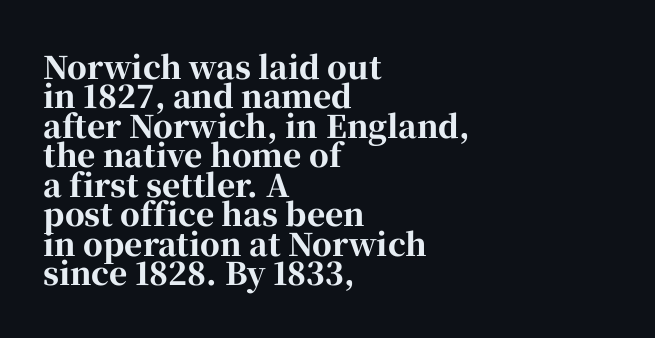
Q: Is the text bold? A: Yes.
Q: Is the text italic (slanted)? A: No, it is upright.
Q: Is the typeface a serif or a sans-serif typeface? A: Serif.
Q: Is the text underlined? A: No.
Q: How is the paragraph aligned? A: Left-aligned.
Q: Is the spacing between letters normal or unusually wide? A: Normal.
Q: Is the spacing between lines tight, normal or loose? A: Tight.
Q: Width (condensed, normal, or wide)? A: Normal.
Q: Stroke contrast? A: High.
Q: x-height? A: Medium.
Q: Monospaced? A: No.
